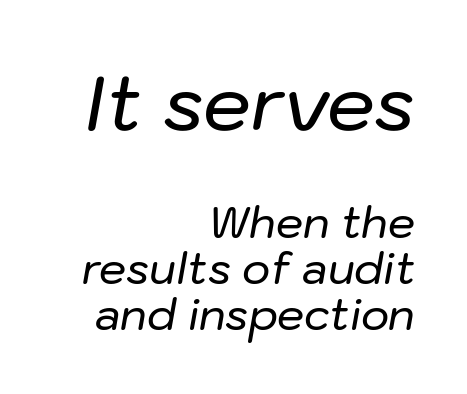
The letters in the upper block stand taller than those in the block below. Has an underline been added? It has not. Caption: multi-line text, flush right, ragged left. The passage shown stacks its lines with hardly any gap. An italicized treatment has been applied to the whole sample. Letter spacing: default.
